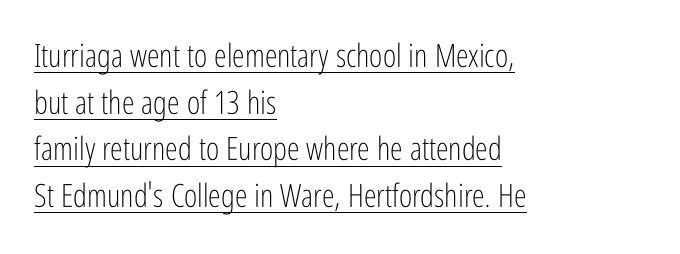
Q: Is the text bold? A: No.
Q: Is the text italic (slanted)? A: No, it is upright.
Q: Is the typeface a serif or a sans-serif typeface? A: Sans-serif.
Q: Is the text underlined? A: Yes.
Q: How is the paragraph aligned? A: Left-aligned.
Q: Is the spacing between letters normal or unusually wide? A: Normal.
Q: Is the spacing between lines tight, normal or loose? A: Normal.
Q: Width (condensed, normal, or wide)? A: Condensed.
Q: Stroke contrast? A: Low.
Q: x-height? A: Medium.
Q: Monospaced? A: No.
